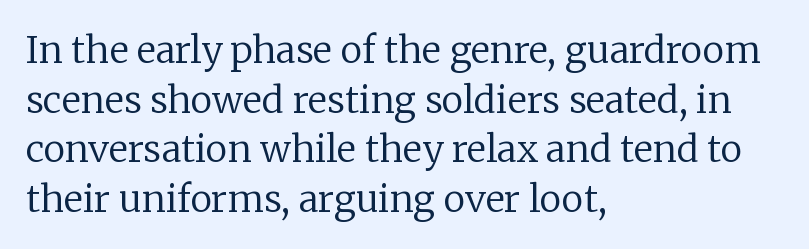
{"serif": "yes", "italic": "no", "bold": "no", "weight": "regular", "width": "normal", "stroke_contrast": "low", "x_height": "medium", "monospaced": "no", "underline": "no", "align": "left", "line_spacing": "normal", "line_spacing_ratio": 1.34, "letter_spacing": "normal", "letter_spacing_em": 0.0, "glyph_px": 37}
